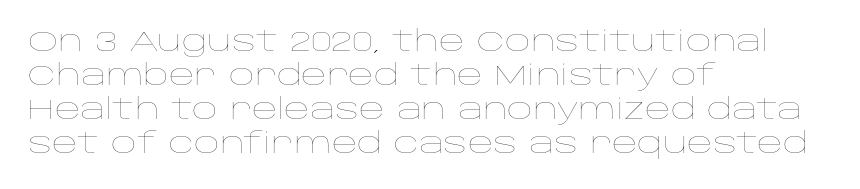
Q: Is the text bold? A: No.
Q: Is the text italic (slanted)? A: No, it is upright.
Q: Is the text underlined? A: No.
Q: How is the paragraph aligned? A: Left-aligned.
Q: Is the spacing between letters normal or unusually wide? A: Normal.
Q: Width (condensed, normal, or wide)? A: Wide.
Q: Stroke contrast? A: Low.
Q: x-height? A: Large.
Q: Monospaced? A: No.
